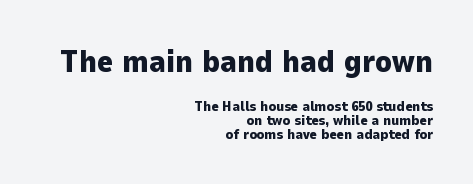
The image shows 31 px heavy sans-serif type, upright; set right-aligned, tight line spacing (1.0x), normal letter spacing, not underlined; the first (top) block is 2.21x larger; low stroke contrast and a medium x-height.
